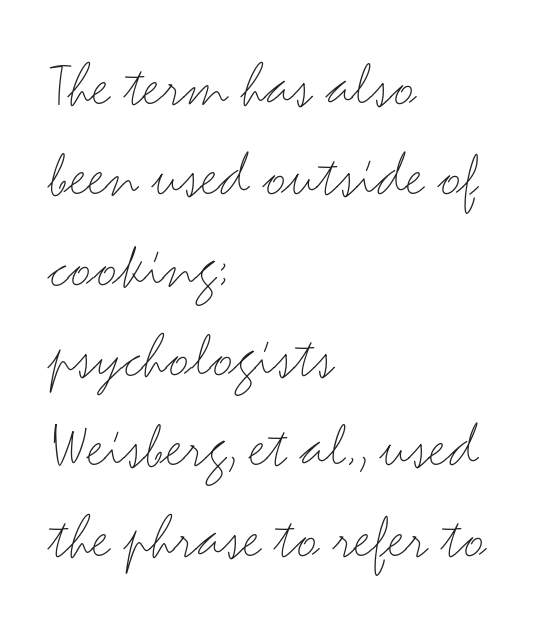
{"serif": "no", "bold": "no", "weight": "light", "width": "wide", "stroke_contrast": "medium", "x_height": "small", "monospaced": "no", "underline": "no", "align": "left", "line_spacing": "normal", "line_spacing_ratio": 1.39, "letter_spacing": "normal", "letter_spacing_em": 0.0, "glyph_px": 65}
